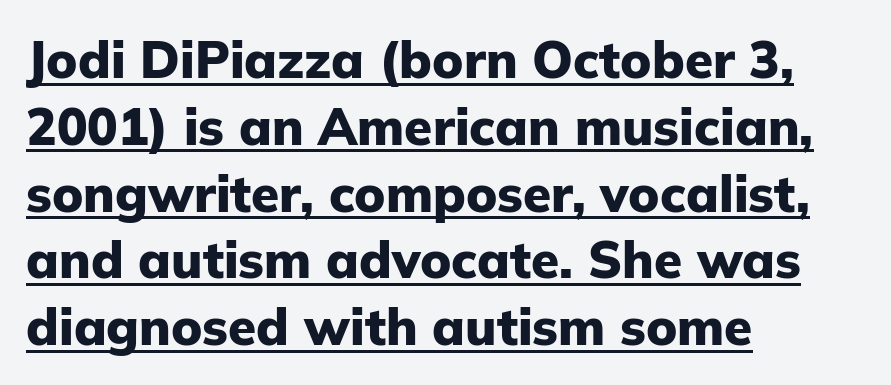
Set as a true bold cut, around the 700 mark. The passage shown is typed in a proportional face where columns would drift. The rendered words wear a rule along their underside. Compared with a centered layout, this one pins lines to the left instead.
